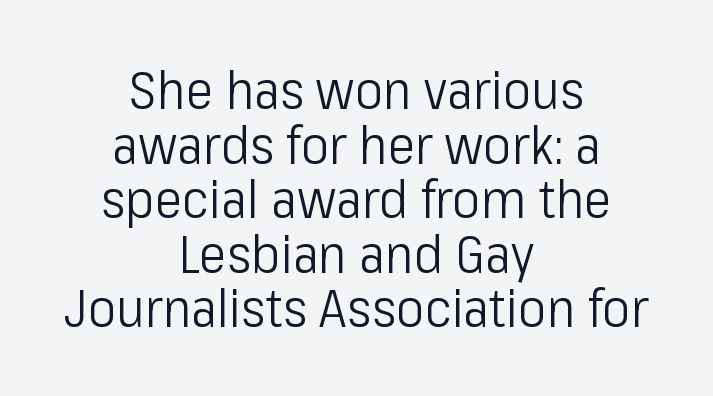
Short and long lines alike share a common midpoint. This sample uses an upright cut, with every glyph sitting square on the baseline. A bare baseline throughout the passage. The letters sit at their default tracking, neither squeezed nor spread. Is the type heavy? It reads as light-to-regular instead. In terms of letterform style, serifs are entirely absent.
